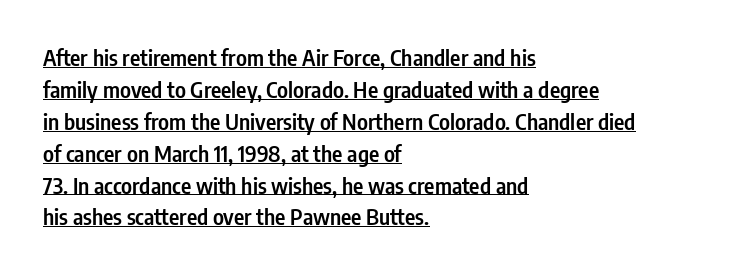
{"italic": "no", "bold": "semi", "underline": "yes", "align": "left", "line_spacing": "normal", "line_spacing_ratio": 1.45, "letter_spacing": "normal", "letter_spacing_em": 0.0, "glyph_px": 22}
